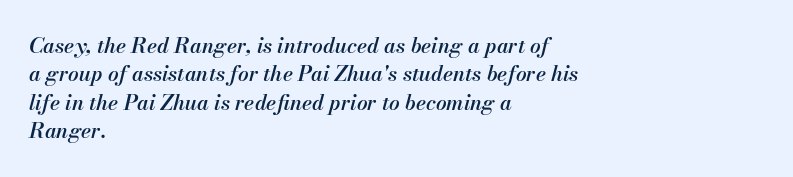
{"italic": "yes", "lean": "right", "slant_degrees": 13, "bold": "semi", "underline": "no", "align": "left", "line_spacing": "normal", "line_spacing_ratio": 1.35, "letter_spacing": "normal", "letter_spacing_em": 0.0, "glyph_px": 21}
